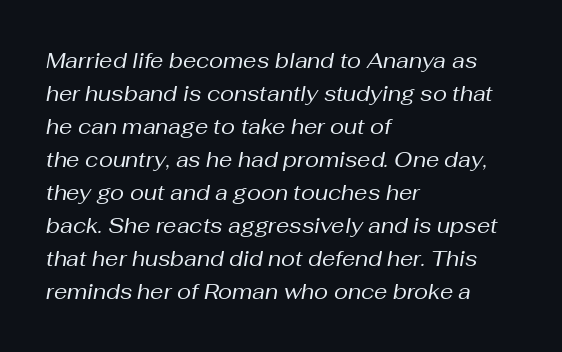
The image shows 21 px text type, italic (leaning right); set left-aligned, normal line spacing (1.57x), normal letter spacing, not underlined.
